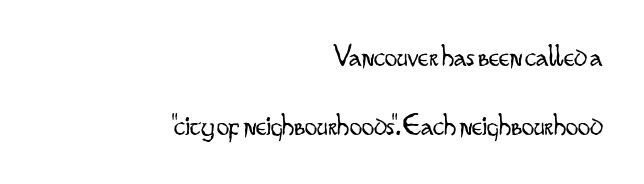
{"serif": "no", "italic": "no", "bold": "no", "weight": "light", "width": "condensed", "stroke_contrast": "low", "x_height": "small", "monospaced": "no", "underline": "no", "align": "right", "line_spacing": "loose", "line_spacing_ratio": 2.23, "letter_spacing": "normal", "letter_spacing_em": 0.0, "glyph_px": 31}
